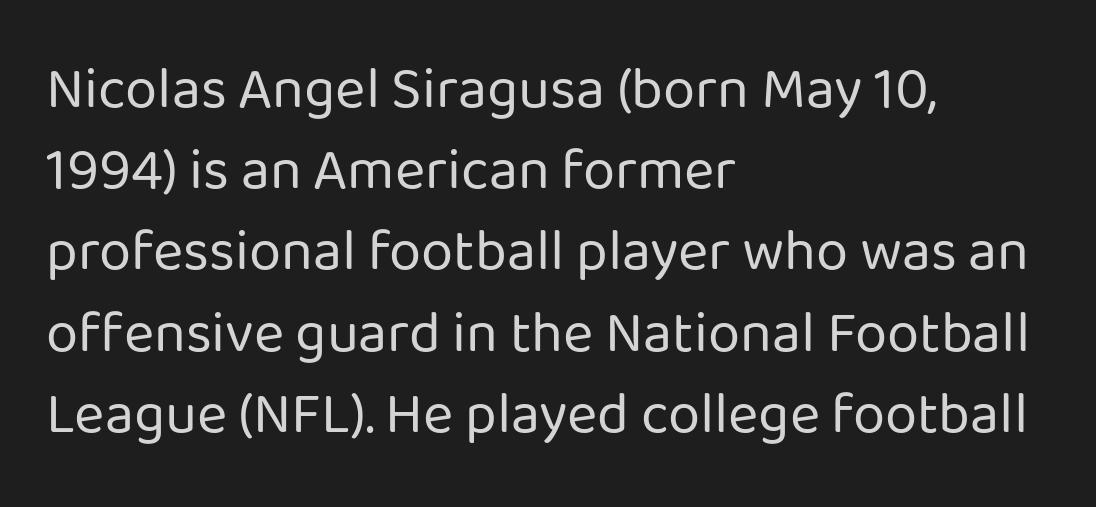
{"serif": "no", "italic": "no", "bold": "no", "weight": "regular", "width": "normal", "stroke_contrast": "low", "x_height": "medium", "monospaced": "no", "underline": "no", "align": "left", "line_spacing": "normal", "line_spacing_ratio": 1.4, "letter_spacing": "normal", "letter_spacing_em": 0.0, "glyph_px": 58}
